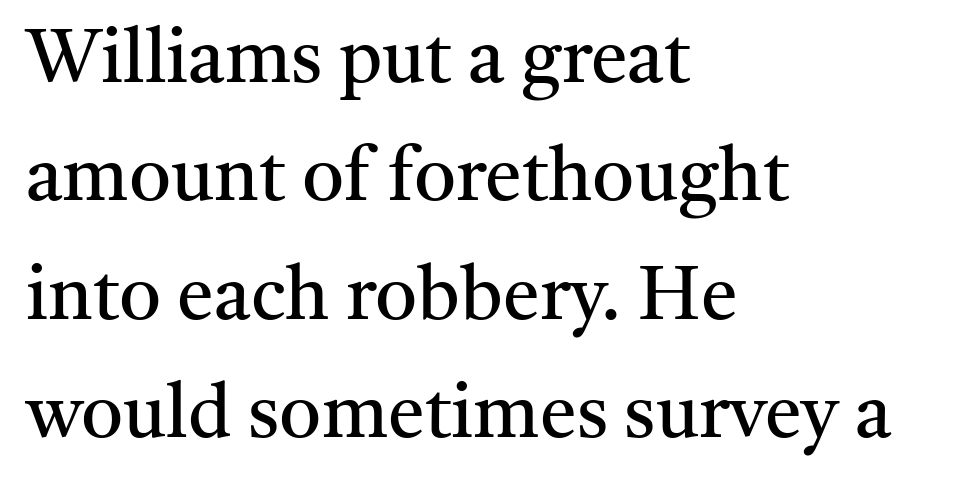
The image shows 74 px regular-weight serif type, upright; set left-aligned, normal line spacing (1.6x), normal letter spacing, not underlined; medium stroke contrast and a medium x-height.
